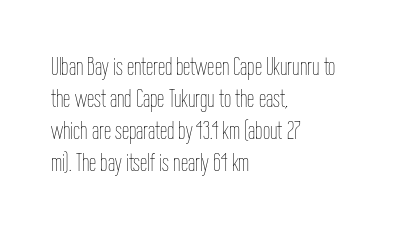
The passage shown is not underscored anywhere. Words appear dense and cohesive because spacing is normal. Alignment: flush left. Unlike italic type, these characters show no tilt at all.
